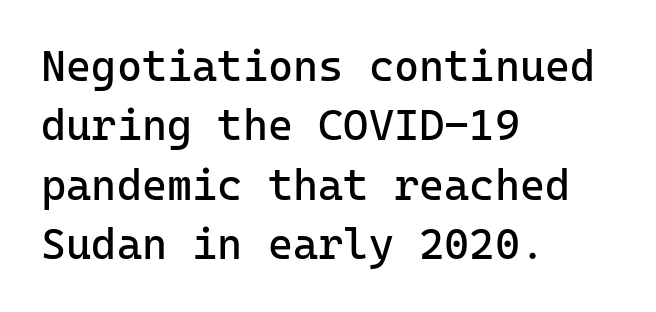
Q: Is the text bold? A: No.
Q: Is the text italic (slanted)? A: No, it is upright.
Q: Is the typeface a serif or a sans-serif typeface? A: Sans-serif.
Q: Is the text underlined? A: No.
Q: How is the paragraph aligned? A: Left-aligned.
Q: Is the spacing between letters normal or unusually wide? A: Normal.
Q: Is the spacing between lines tight, normal or loose? A: Normal.
Q: Width (condensed, normal, or wide)? A: Normal.
Q: Stroke contrast? A: Low.
Q: x-height? A: Medium.
Q: Monospaced? A: Yes.
